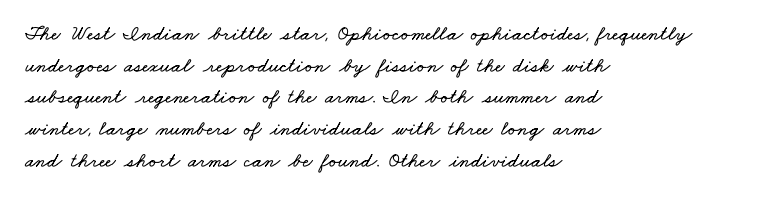
{"underline": "no", "align": "left", "line_spacing": "normal", "line_spacing_ratio": 1.51, "letter_spacing": "normal", "letter_spacing_em": 0.0, "glyph_px": 21}
